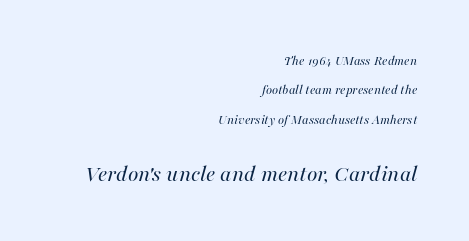
The image shows 24 px text type, italic (leaning right); set right-aligned, loose line spacing (2.09x), normal letter spacing, not underlined; the second (bottom) block is 1.71x larger.
